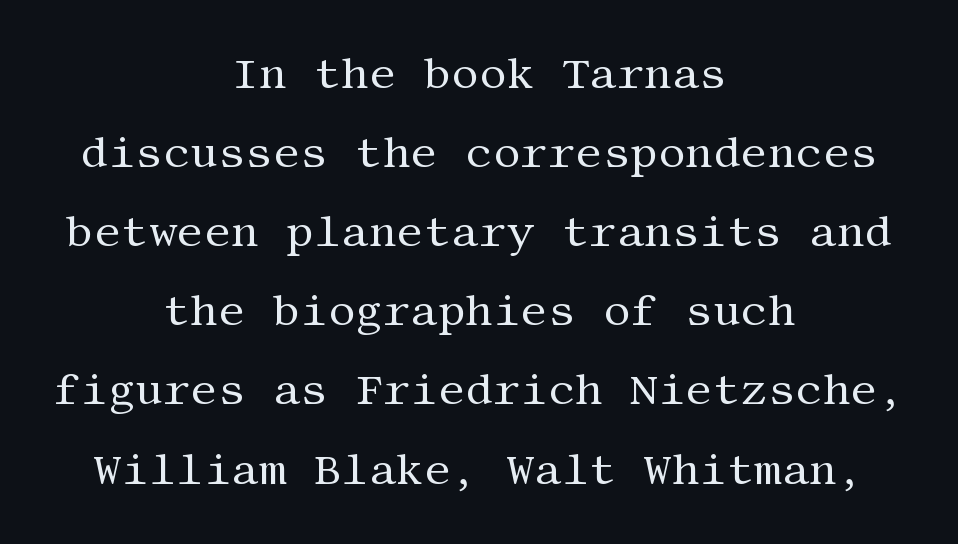
The image shows 43 px regular-weight serif type, upright; set centered, line spacing 1.84x, normal letter spacing, not underlined; medium stroke contrast and a large x-height.
